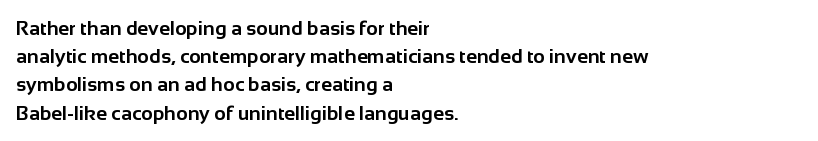
{"italic": "no", "bold": "yes", "underline": "no", "align": "left", "line_spacing": "normal", "line_spacing_ratio": 1.41, "letter_spacing": "normal", "letter_spacing_em": 0.0, "glyph_px": 20}
